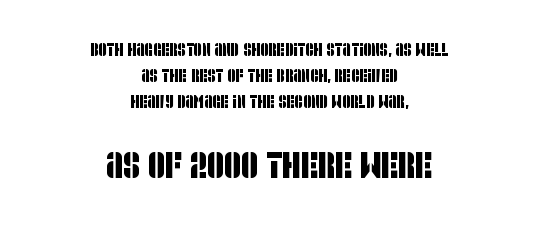
The image shows 37 px condensed sans-serif type; set centered, normal line spacing (1.45x), normal letter spacing, not underlined; the second (bottom) block is 2.06x larger; low stroke contrast and a large x-height.
